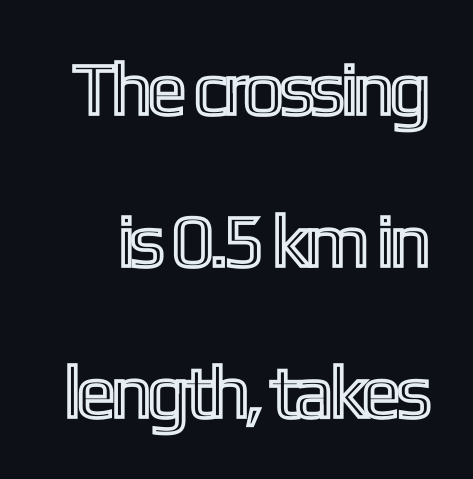
The passage shown has conventional tracking throughout. Check the space under the baseline: it is left empty. Vertically, the passage feels expansive, rows floating well apart. The letters advance in unequal steps, a hallmark of proportional type. No italicization has been applied; the sample stays upright.
